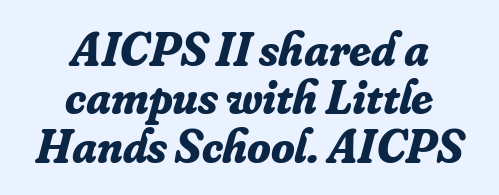
The image shows 48 px bold serif type, italic (leaning right); set centered, tight line spacing (1.01x), normal letter spacing, not underlined; low stroke contrast and a small x-height.
